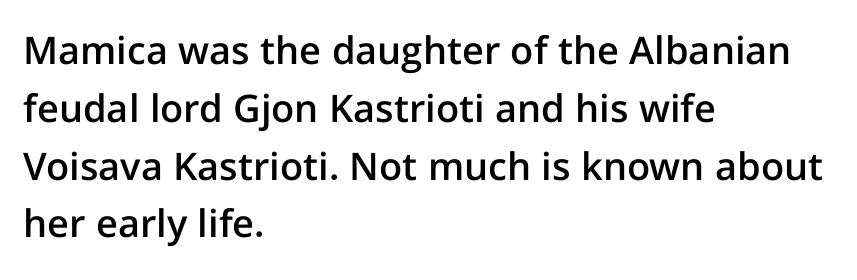
Varying glyph widths throughout — classic text-font behaviour. Posture: straight, roman, zero tilt. Clear beneath every line of the passage. Notice how descenders clear the ascenders below comfortably — that's standard leading.
